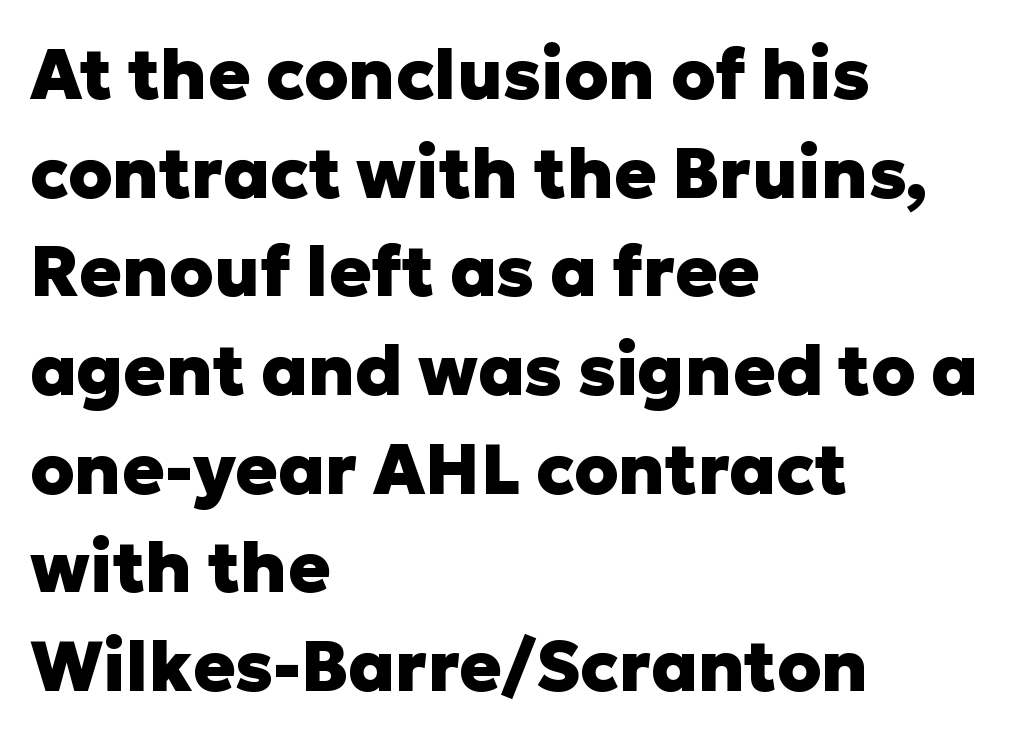
The image shows 70 px heavy sans-serif type, upright; set left-aligned, normal line spacing (1.41x), normal letter spacing, not underlined; low stroke contrast and a medium x-height.
